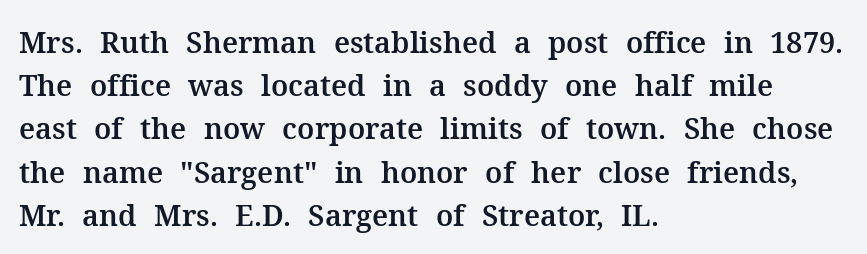
The image shows 29 px serif type, upright; set left-aligned, normal line spacing (1.49x), normal letter spacing, not underlined; medium stroke contrast and a medium x-height.
